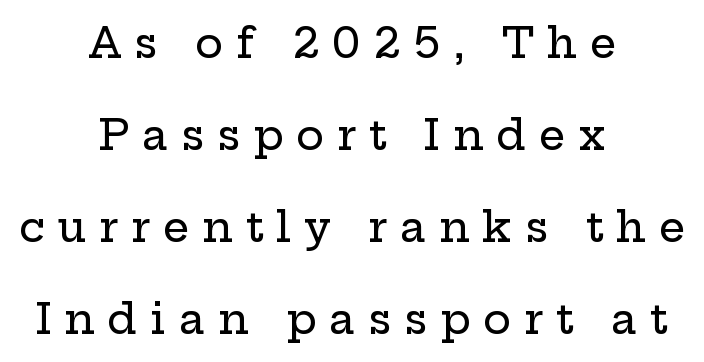
These lines have a slow, spaced-out rhythm from letter to letter. One-word summary of the alignment: center. The characters display serif detailing at their extremities. Bare-footed words on every line. You could not count columns in this text — the font is proportionally spaced.
